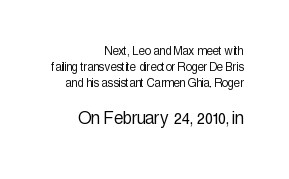
The image shows 21 px text type, upright; set right-aligned, tight line spacing (1.13x), normal letter spacing, not underlined; the second (bottom) block is 1.5x larger.
